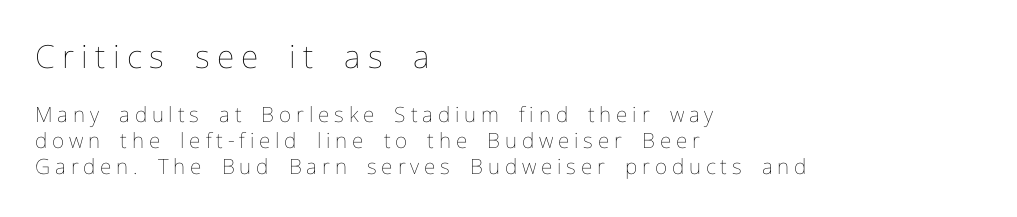
The image shows 32 px thin type, upright; set left-aligned, line spacing 1.24x, unusually wide letter spacing (+0.23 em), not underlined; the first (top) block is 1.52x larger; low stroke contrast and a medium x-height.
